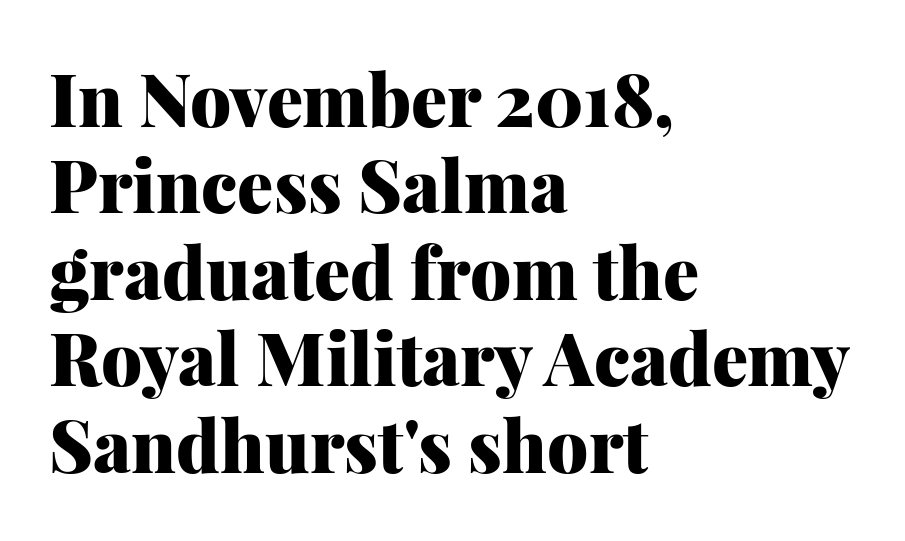
{"serif": "yes", "italic": "no", "bold": "yes", "weight": "heavy", "width": "normal", "stroke_contrast": "medium", "x_height": "medium", "monospaced": "no", "underline": "no", "align": "left", "line_spacing_ratio": 1.2, "letter_spacing": "normal", "letter_spacing_em": 0.0, "glyph_px": 72}
